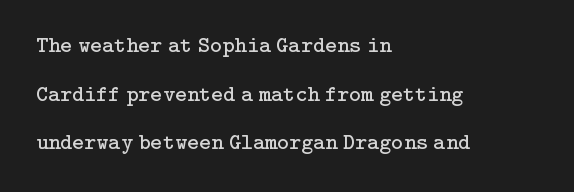
Q: Is the text bold? A: No.
Q: Is the text italic (slanted)? A: No, it is upright.
Q: Is the text underlined? A: No.
Q: How is the paragraph aligned? A: Left-aligned.
Q: Is the spacing between letters normal or unusually wide? A: Normal.
Q: Is the spacing between lines tight, normal or loose? A: Loose.
